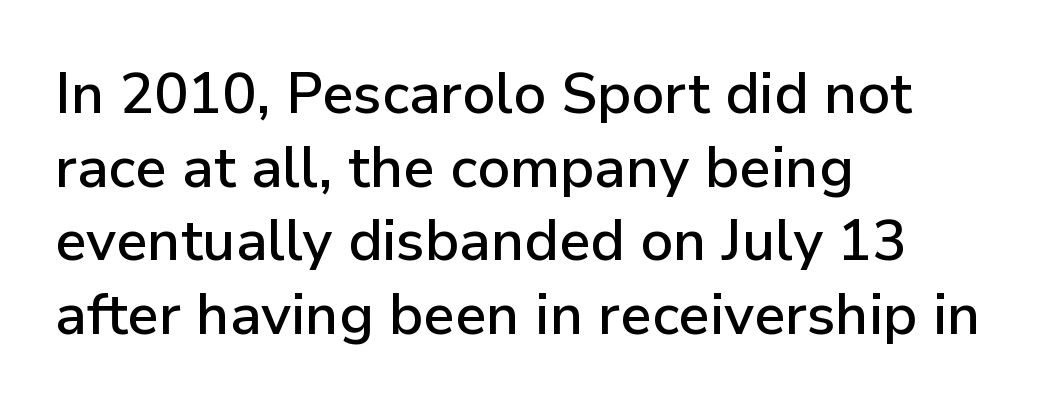
Words float on clear page, feet unadorned. The letters advance in unequal steps, a hallmark of proportional type. I'd call this a sans setting — the letters go barefoot. How would I describe the line gaps? Plain and ordinary.
